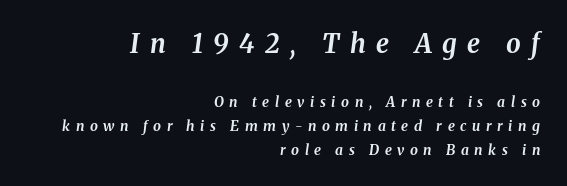
{"italic": "yes", "lean": "right", "slant_degrees": 8, "bold": "yes", "underline": "no", "align": "right", "line_spacing_ratio": 1.72, "letter_spacing": "wide", "letter_spacing_em": 0.4, "larger_block": "first", "size_ratio": 1.86, "glyph_px": 26}
